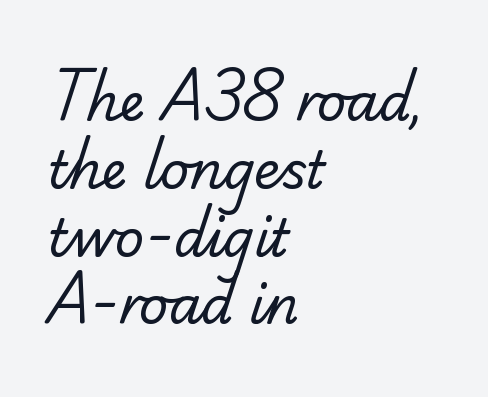
Vertical spacing — default. Tracking value appears to be zero — textbook default spacing. The passage shown is typeset with a serif family. Weight class: somewhere from thin through regular.
